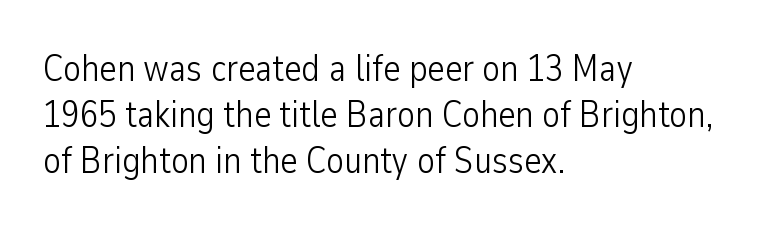
Q: Is the text bold? A: No.
Q: Is the text italic (slanted)? A: No, it is upright.
Q: Is the typeface a serif or a sans-serif typeface? A: Sans-serif.
Q: Is the text underlined? A: No.
Q: How is the paragraph aligned? A: Left-aligned.
Q: Is the spacing between letters normal or unusually wide? A: Normal.
Q: Is the spacing between lines tight, normal or loose? A: Normal.
Q: Width (condensed, normal, or wide)? A: Condensed.
Q: Stroke contrast? A: Low.
Q: x-height? A: Medium.
Q: Monospaced? A: No.
